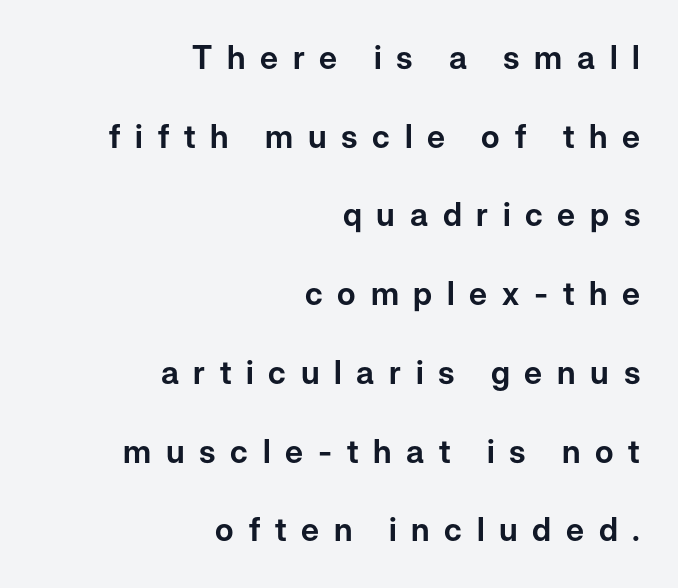
The image shows 32 px sans-serif type, upright; set right-aligned, loose line spacing (2.46x), unusually wide letter spacing (+0.46 em), not underlined; low stroke contrast and a medium x-height.
